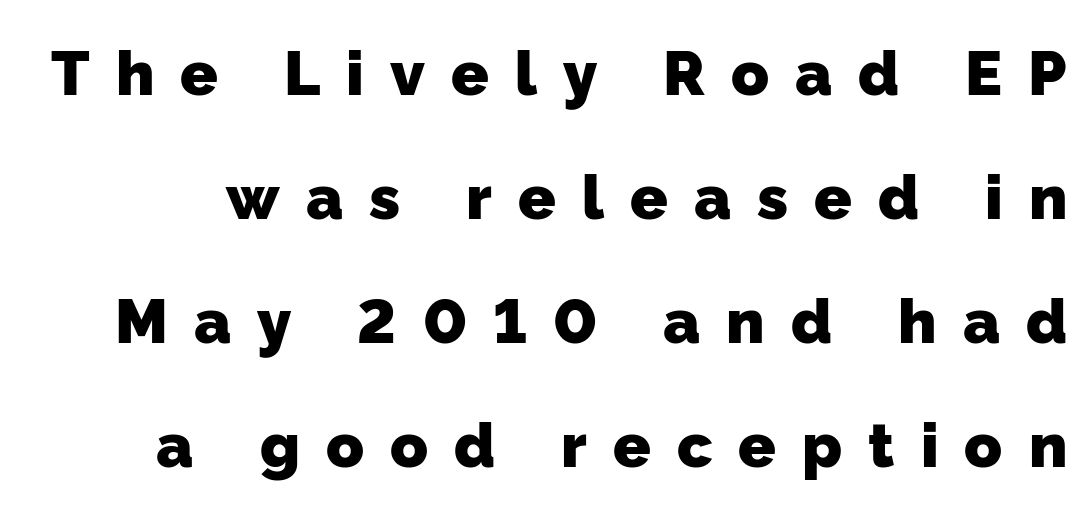
The image shows 62 px heavy sans-serif type; set loose line spacing (2.0x), unusually wide letter spacing (+0.42 em), not underlined; low stroke contrast and a medium x-height.
